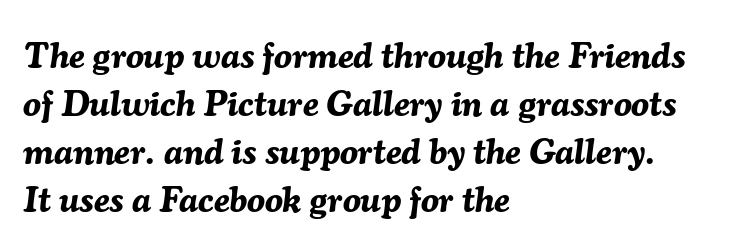
The image shows 36 px bold type, italic (leaning right); set left-aligned, normal line spacing (1.33x), normal letter spacing, not underlined; medium stroke contrast and a medium x-height.
